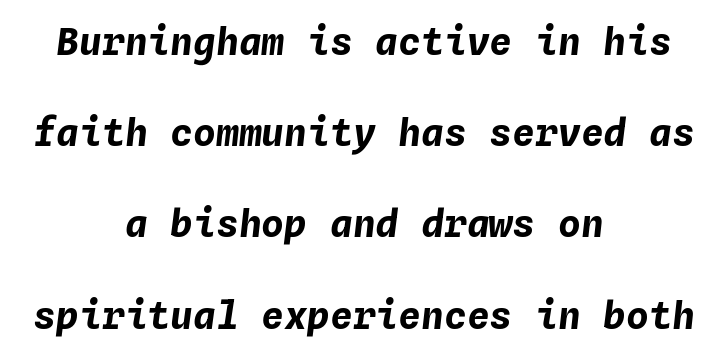
Q: Is the text bold? A: Yes.
Q: Is the text italic (slanted)? A: Yes, it leans right by about 4 degrees.
Q: Is the text underlined? A: No.
Q: How is the paragraph aligned? A: Centered.
Q: Is the spacing between letters normal or unusually wide? A: Normal.
Q: Is the spacing between lines tight, normal or loose? A: Loose.
Q: Width (condensed, normal, or wide)? A: Normal.
Q: Stroke contrast? A: Low.
Q: x-height? A: Medium.
Q: Monospaced? A: Yes.
